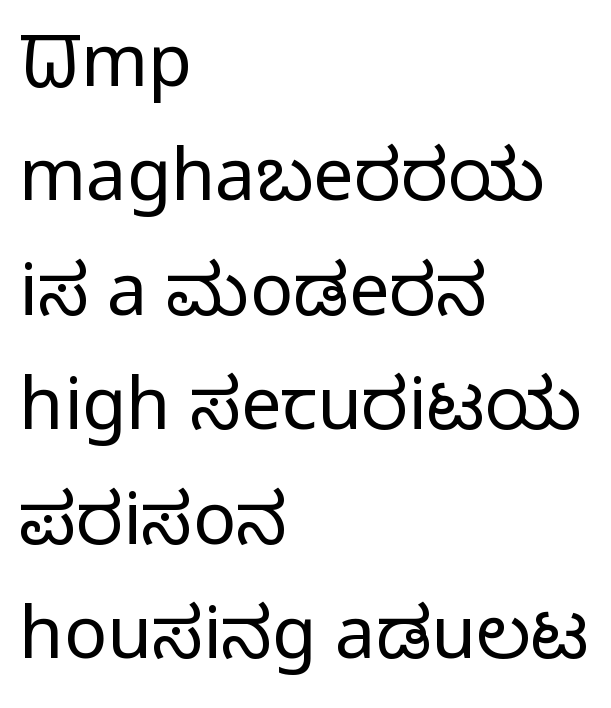
{"serif": "no", "italic": "no", "bold": "no", "weight": "regular", "width": "condensed", "stroke_contrast": "low", "x_height": "large", "monospaced": "no", "underline": "no", "align": "left", "line_spacing": "normal", "line_spacing_ratio": 1.59, "letter_spacing": "normal", "letter_spacing_em": 0.0, "glyph_px": 72}
